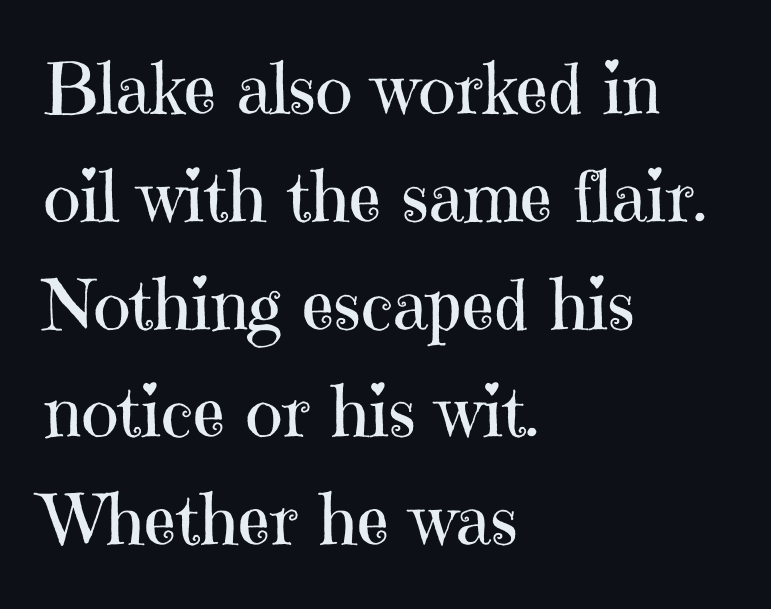
{"serif": "yes", "italic": "no", "bold": "no", "weight": "regular", "width": "normal", "stroke_contrast": "high", "x_height": "medium", "monospaced": "no", "underline": "no", "align": "left", "line_spacing": "normal", "line_spacing_ratio": 1.54, "letter_spacing": "normal", "letter_spacing_em": 0.0, "glyph_px": 70}
